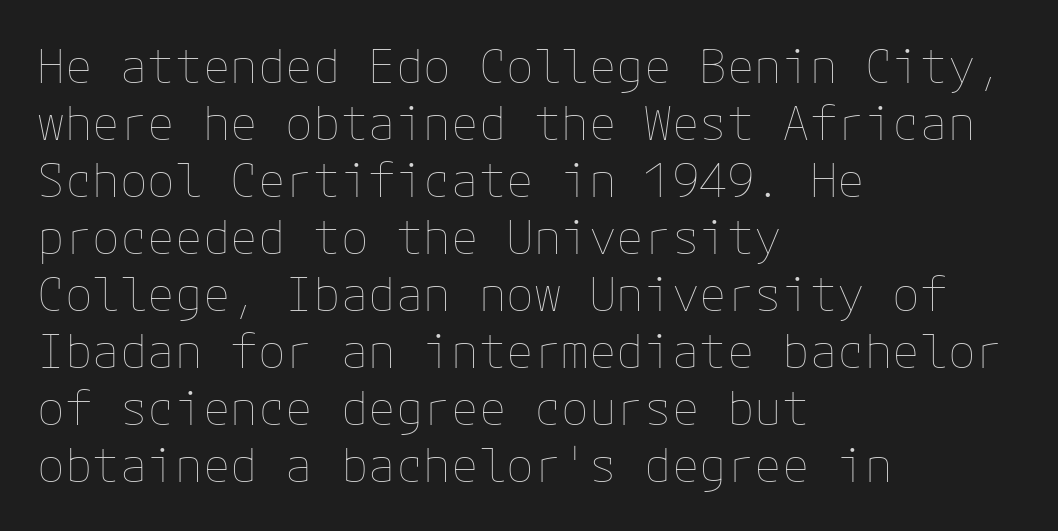
Q: Is the text bold? A: No.
Q: Is the text italic (slanted)? A: No, it is upright.
Q: Is the text underlined? A: No.
Q: How is the paragraph aligned? A: Left-aligned.
Q: Is the spacing between letters normal or unusually wide? A: Normal.
Q: Width (condensed, normal, or wide)? A: Normal.
Q: Stroke contrast? A: Low.
Q: x-height? A: Medium.
